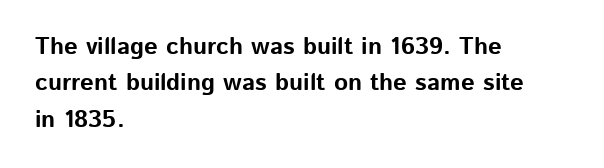
The designer left line spacing at the default. The horizontal fit of the characters is conventional and even. The specimen reads as upright at a glance. The passage shown is not underscored anywhere. The letters are bold, with thick, heavy strokes.
